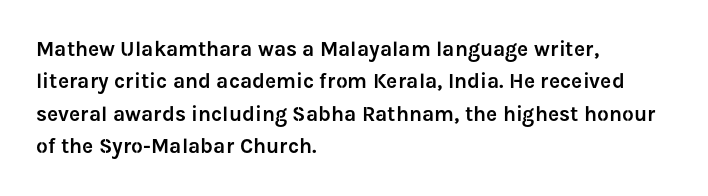
{"italic": "no", "underline": "no", "align": "left", "line_spacing": "normal", "line_spacing_ratio": 1.54, "letter_spacing": "normal", "letter_spacing_em": 0.0, "glyph_px": 21}
